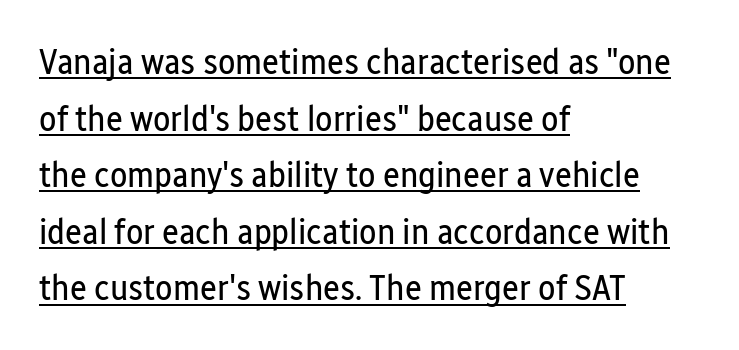
The typeface has the unassuming heft of standard copy or less. The words here are underlined. Posture: straight, roman, zero tilt. Characters follow at the spacing the type designer built in. The letters carry no serifs — their stems end cleanly without finishing strokes. Varying glyph widths throughout — classic text-font behaviour.
